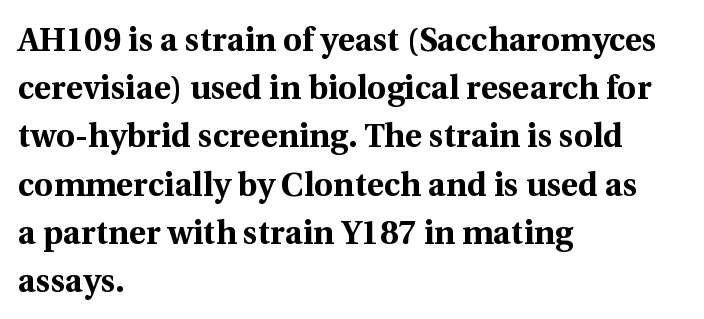
{"serif": "yes", "italic": "no", "bold": "yes", "weight": "bold", "width": "normal", "x_height": "medium", "monospaced": "no", "underline": "no", "align": "left", "line_spacing": "normal", "line_spacing_ratio": 1.46, "letter_spacing": "normal", "letter_spacing_em": 0.0, "glyph_px": 33}
